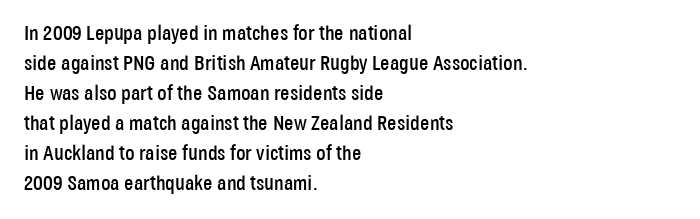
Q: Is the text italic (slanted)? A: No, it is upright.
Q: Is the text underlined? A: No.
Q: How is the paragraph aligned? A: Left-aligned.
Q: Is the spacing between letters normal or unusually wide? A: Normal.
Q: Is the spacing between lines tight, normal or loose? A: Normal.
